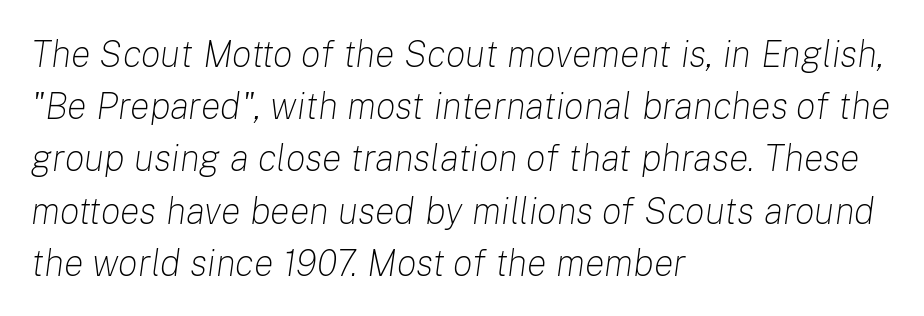
Anything drawn beneath the words? Only blank space. Whoever set this chose a conventional vertical rhythm. Notice how the stems are inclined rather than vertical — that's the hallmark of italics. This rendering leaves character spacing at its baseline value.
